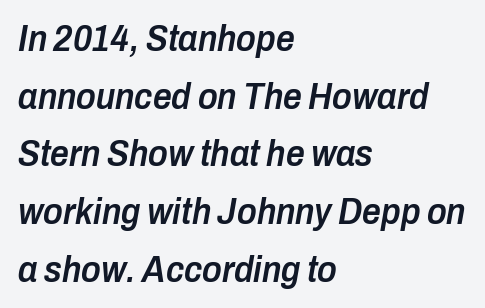
Q: Is the text bold? A: Semi-bold.
Q: Is the text italic (slanted)? A: Yes, it leans right by about 10 degrees.
Q: Is the text underlined? A: No.
Q: How is the paragraph aligned? A: Left-aligned.
Q: Is the spacing between letters normal or unusually wide? A: Normal.
Q: Is the spacing between lines tight, normal or loose? A: Normal.
Q: Width (condensed, normal, or wide)? A: Condensed.
Q: Stroke contrast? A: Low.
Q: x-height? A: Medium.
Q: Monospaced? A: No.
